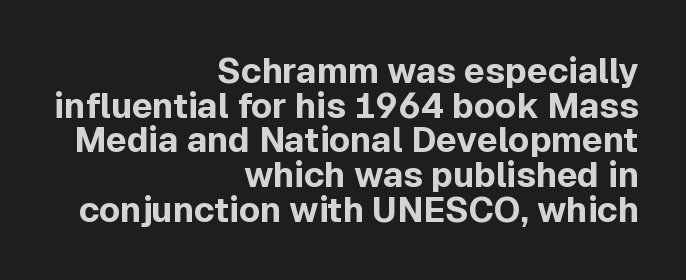
Q: Is the text bold? A: Yes.
Q: Is the text italic (slanted)? A: No, it is upright.
Q: Is the typeface a serif or a sans-serif typeface? A: Sans-serif.
Q: Is the text underlined? A: No.
Q: How is the paragraph aligned? A: Right-aligned.
Q: Is the spacing between letters normal or unusually wide? A: Normal.
Q: Is the spacing between lines tight, normal or loose? A: Tight.
Q: Width (condensed, normal, or wide)? A: Normal.
Q: x-height? A: Medium.
Q: Monospaced? A: No.
